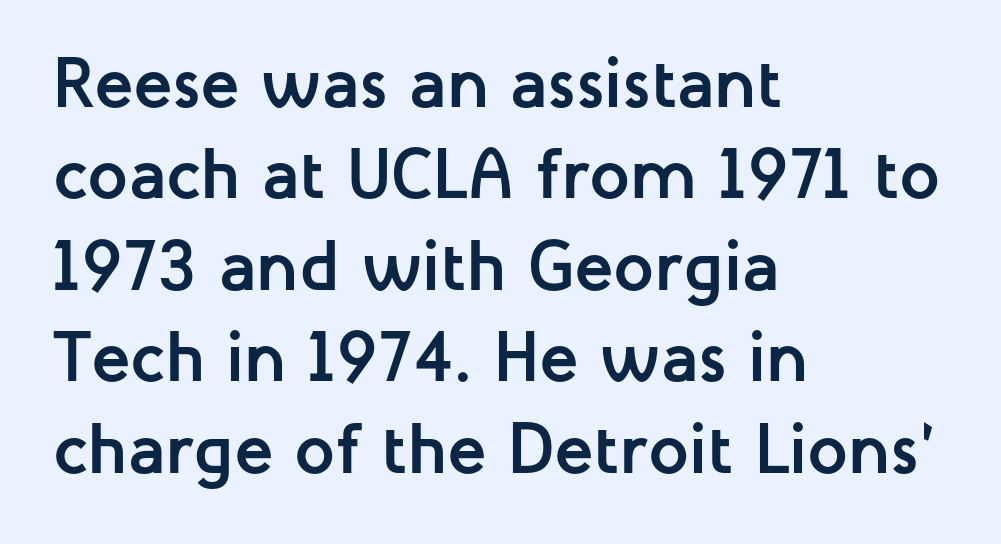
The image shows 72 px semibold sans-serif type, upright; set left-aligned, normal line spacing (1.27x), normal letter spacing, not underlined; low stroke contrast and a medium x-height.
